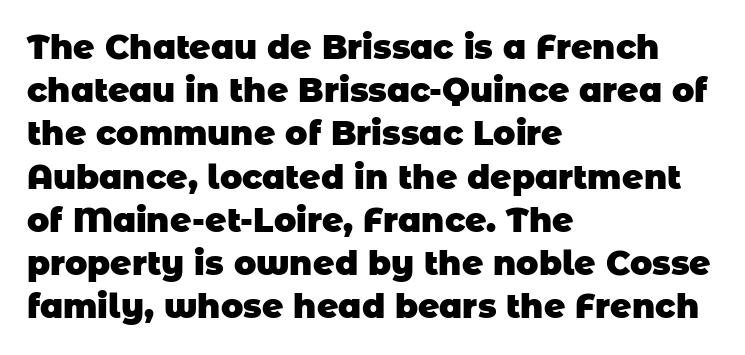
Compared with a centered layout, this one pins lines to the left instead. Underlining? Definitely not there. The letters sit at their default tracking, neither squeezed nor spread. The typeface chosen for these lines omits serifs. Does the leading feel generous? No, just average.
